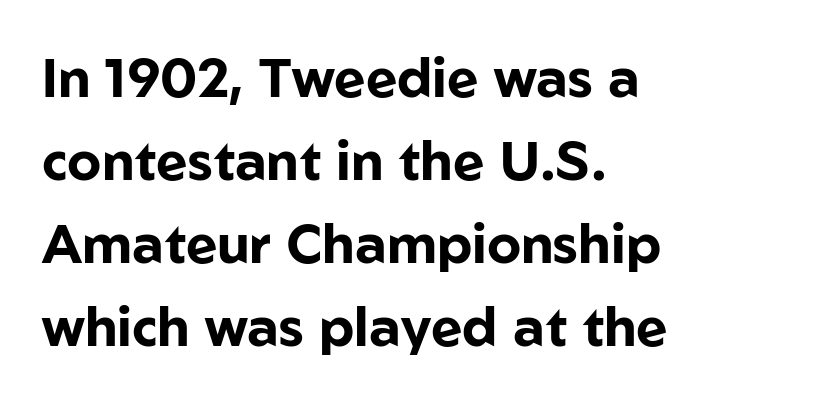
{"serif": "no", "italic": "no", "bold": "yes", "weight": "bold", "width": "normal", "stroke_contrast": "low", "x_height": "medium", "monospaced": "no", "underline": "no", "align": "left", "line_spacing": "normal", "line_spacing_ratio": 1.54, "letter_spacing": "normal", "letter_spacing_em": 0.0, "glyph_px": 54}
